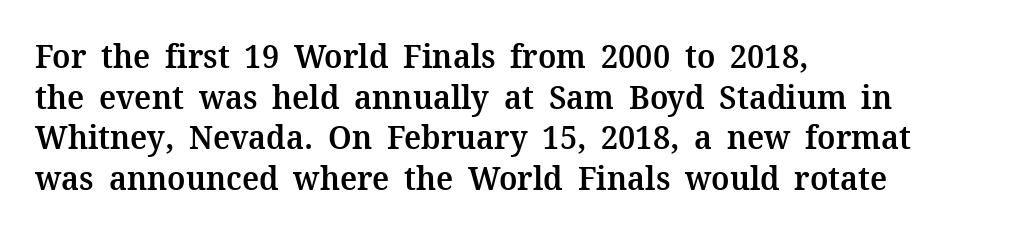
Q: Is the text bold? A: Semi-bold.
Q: Is the text italic (slanted)? A: No, it is upright.
Q: Is the typeface a serif or a sans-serif typeface? A: Serif.
Q: Is the text underlined? A: No.
Q: How is the paragraph aligned? A: Left-aligned.
Q: Is the spacing between letters normal or unusually wide? A: Normal.
Q: Width (condensed, normal, or wide)? A: Normal.
Q: Stroke contrast? A: Medium.
Q: x-height? A: Medium.
Q: Monospaced? A: No.
